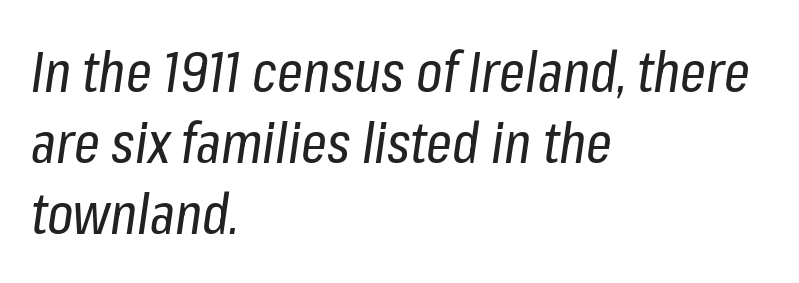
The image shows 57 px regular-weight, condensed type, italic (leaning right); set left-aligned, normal line spacing (1.25x), normal letter spacing, not underlined; low stroke contrast and a medium x-height.
